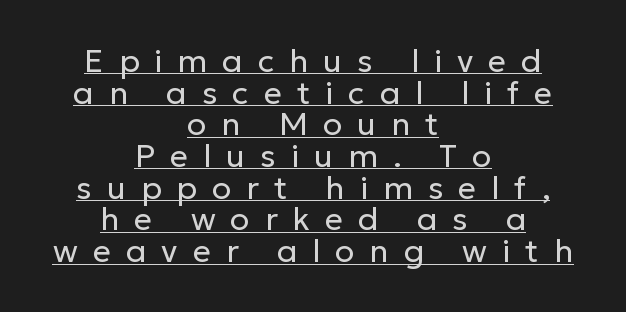
The image shows 32 px regular-weight sans-serif type, upright; set centered, tight line spacing (0.99x), unusually wide letter spacing (+0.47 em), underlined; low stroke contrast and a medium x-height.
